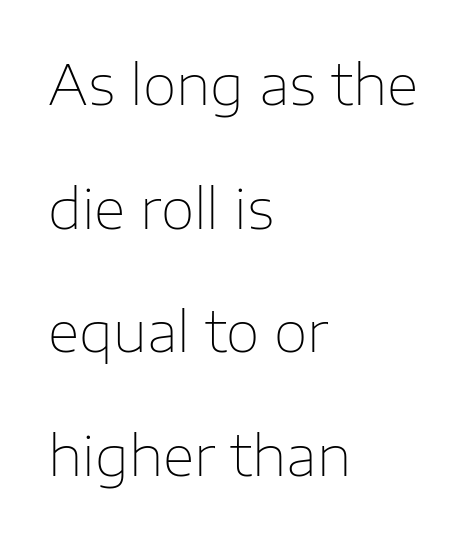
{"serif": "no", "italic": "no", "bold": "no", "weight": "thin", "width": "normal", "stroke_contrast": "low", "x_height": "medium", "monospaced": "no", "underline": "no", "align": "left", "line_spacing": "loose", "line_spacing_ratio": 2.25, "letter_spacing": "normal", "letter_spacing_em": 0.0, "glyph_px": 55}
